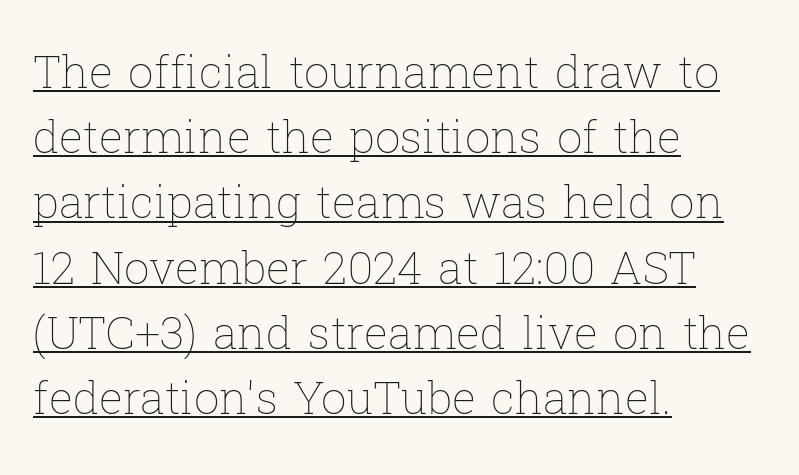
Q: Is the text bold? A: No.
Q: Is the text italic (slanted)? A: No, it is upright.
Q: Is the text underlined? A: Yes.
Q: How is the paragraph aligned? A: Left-aligned.
Q: Is the spacing between letters normal or unusually wide? A: Normal.
Q: Is the spacing between lines tight, normal or loose? A: Normal.
Q: Width (condensed, normal, or wide)? A: Normal.
Q: Stroke contrast? A: Low.
Q: x-height? A: Medium.
Q: Monospaced? A: No.
